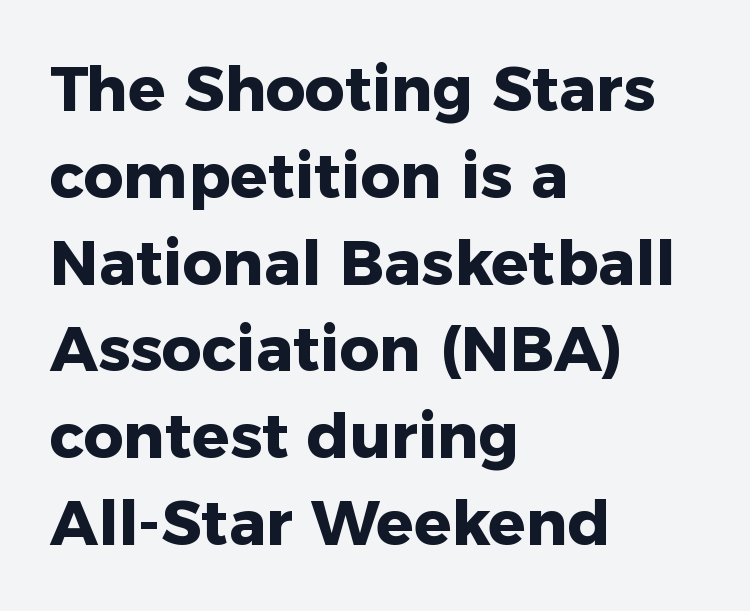
{"serif": "no", "italic": "no", "bold": "yes", "weight": "heavy", "width": "normal", "stroke_contrast": "low", "x_height": "medium", "monospaced": "no", "underline": "no", "align": "left", "line_spacing": "normal", "line_spacing_ratio": 1.4, "letter_spacing": "normal", "letter_spacing_em": 0.0, "glyph_px": 62}
